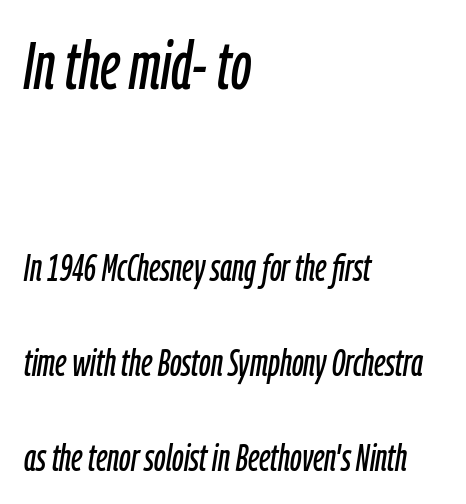
The image shows 67 px condensed type, italic (leaning right); set left-aligned, loose line spacing (2.49x), normal letter spacing, not underlined; the first (top) block is 1.76x larger; low stroke contrast and a medium x-height.
